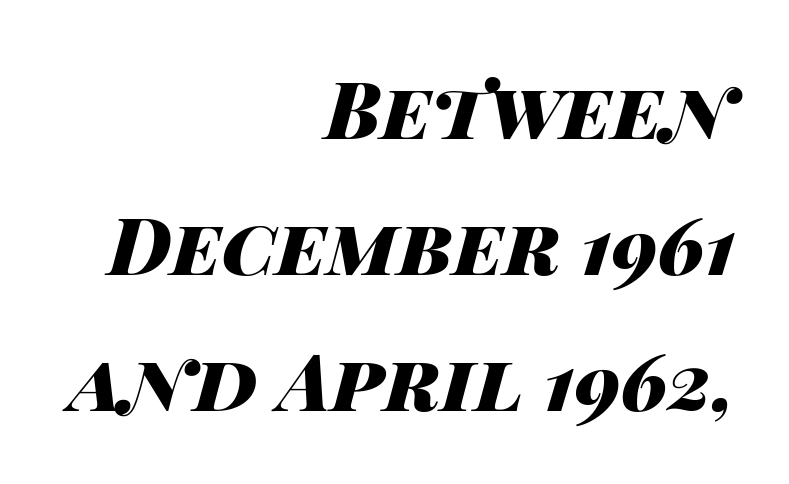
Q: Is the text bold? A: Yes.
Q: Is the text italic (slanted)? A: Yes, it leans right by about 14 degrees.
Q: Is the text underlined? A: No.
Q: How is the paragraph aligned? A: Right-aligned.
Q: Is the spacing between letters normal or unusually wide? A: Normal.
Q: Width (condensed, normal, or wide)? A: Wide.
Q: Stroke contrast? A: High.
Q: x-height? A: Large.
Q: Monospaced? A: No.
